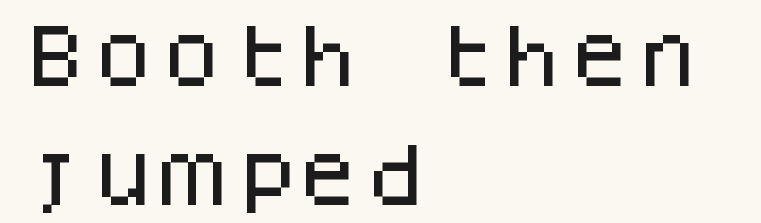
Q: Is the text italic (slanted)? A: No, it is upright.
Q: Is the typeface a serif or a sans-serif typeface? A: Sans-serif.
Q: Is the text underlined? A: No.
Q: How is the paragraph aligned? A: Left-aligned.
Q: Is the spacing between letters normal or unusually wide? A: Normal.
Q: Width (condensed, normal, or wide)? A: Normal.
Q: Stroke contrast? A: Low.
Q: x-height? A: Large.
Q: Monospaced? A: Yes.
